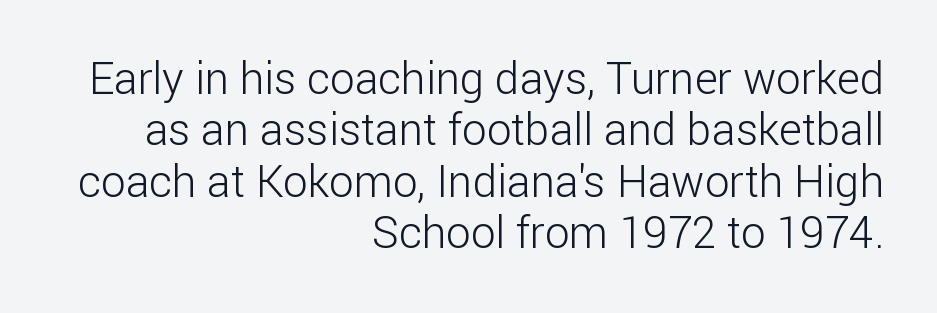
Q: Is the text bold? A: No.
Q: Is the text italic (slanted)? A: No, it is upright.
Q: Is the typeface a serif or a sans-serif typeface? A: Sans-serif.
Q: Is the text underlined? A: No.
Q: How is the paragraph aligned? A: Right-aligned.
Q: Is the spacing between letters normal or unusually wide? A: Normal.
Q: Width (condensed, normal, or wide)? A: Normal.
Q: Stroke contrast? A: Low.
Q: x-height? A: Medium.
Q: Monospaced? A: No.
